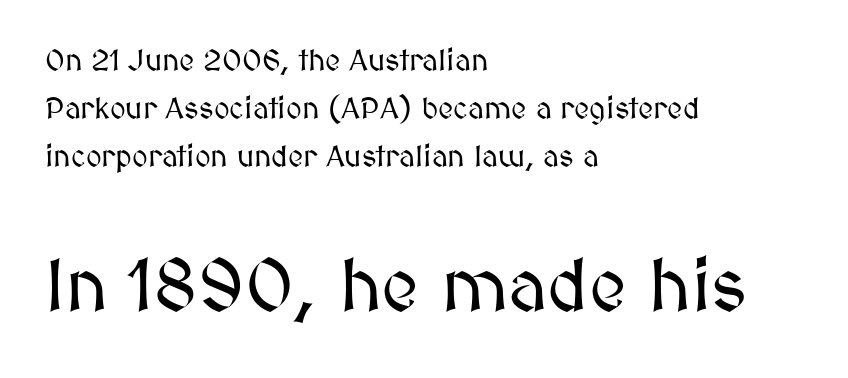
{"italic": "no", "width": "normal", "stroke_contrast": "medium", "x_height": "medium", "monospaced": "no", "underline": "no", "align": "left", "line_spacing": "normal", "line_spacing_ratio": 1.6, "letter_spacing": "normal", "letter_spacing_em": 0.0, "larger_block": "second", "size_ratio": 2.47, "glyph_px": 74}
